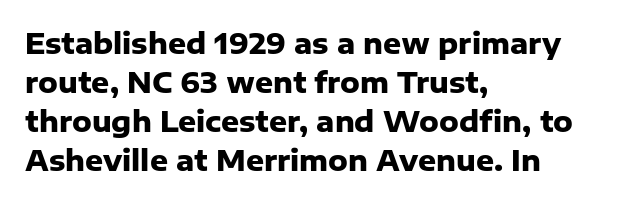
{"serif": "no", "italic": "no", "bold": "yes", "weight": "heavy", "width": "normal", "stroke_contrast": "low", "x_height": "medium", "monospaced": "no", "underline": "no", "align": "left", "line_spacing": "normal", "line_spacing_ratio": 1.39, "letter_spacing": "normal", "letter_spacing_em": 0.0, "glyph_px": 28}
